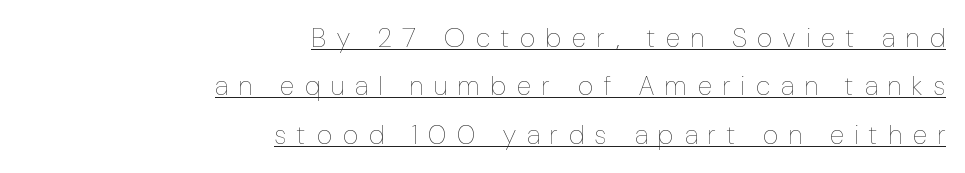
{"italic": "no", "bold": "no", "underline": "yes", "align": "right", "line_spacing_ratio": 1.79, "letter_spacing": "wide", "letter_spacing_em": 0.42, "glyph_px": 27}
